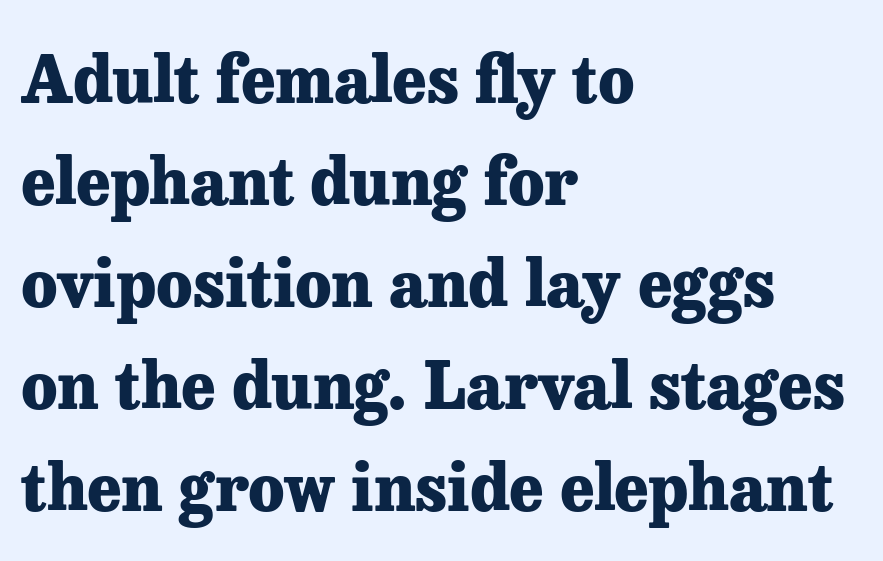
{"serif": "yes", "italic": "no", "bold": "yes", "weight": "heavy", "width": "normal", "stroke_contrast": "low", "x_height": "medium", "monospaced": "no", "underline": "no", "align": "left", "line_spacing": "normal", "line_spacing_ratio": 1.57, "letter_spacing": "normal", "letter_spacing_em": 0.0, "glyph_px": 65}
